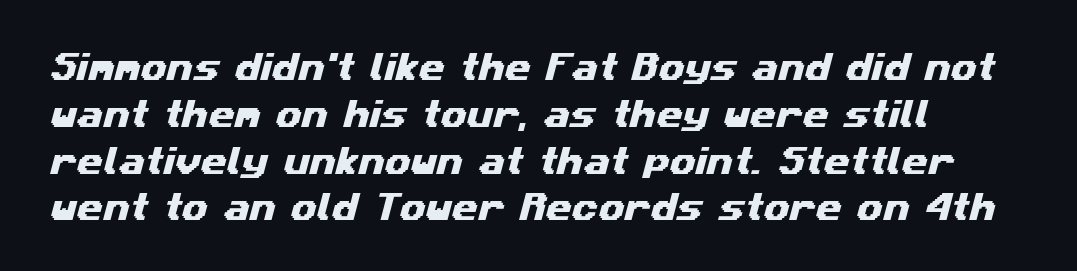
The lines sit at an ordinary, default distance from one another. What kind of face is this? One without serifs — a sans. Where is the straight margin? On the left. Underlining? Definitely not there. Here the glyphs are tracked normally, forming tight word shapes.
